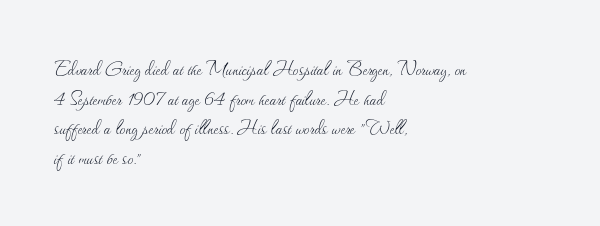
Q: Is the text bold? A: No.
Q: Is the text italic (slanted)? A: Yes.
Q: Is the text underlined? A: No.
Q: How is the paragraph aligned? A: Left-aligned.
Q: Is the spacing between letters normal or unusually wide? A: Normal.
Q: Is the spacing between lines tight, normal or loose? A: Normal.
